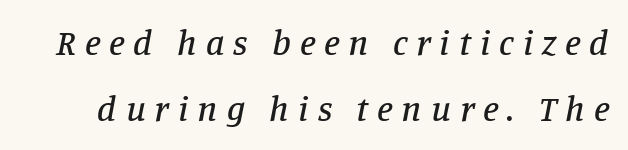
The image shows 36 px serif type, italic (leaning right); set line spacing 1.84x, unusually wide letter spacing (+0.25 em), not underlined; low stroke contrast and a large x-height.
